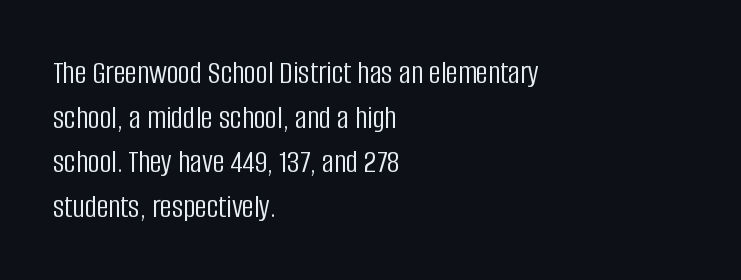
Italic: no, the glyphs are upright roman. Is the block centered? No — it sits flush against the left margin. Just letters on the line, the space beneath them empty. Each letter keeps its own natural width here, so spacing adapts to shape. A light-to-regular cut is what we see here. The type family on display is of the sans-serif kind.
